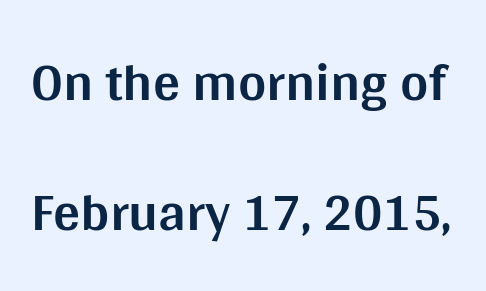
The image shows 54 px bold sans-serif type, upright; set loose line spacing (2.4x), normal letter spacing, not underlined; medium stroke contrast and a large x-height.
